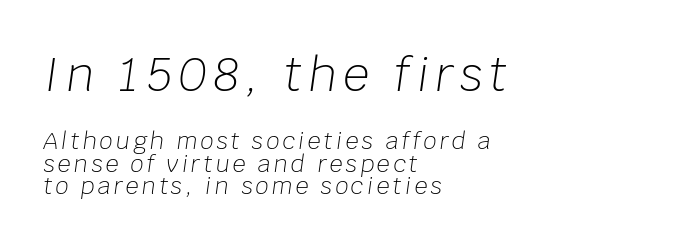
Q: Is the text bold? A: No.
Q: Is the text italic (slanted)? A: Yes, it leans right by about 8 degrees.
Q: Is the text underlined? A: No.
Q: How is the paragraph aligned? A: Left-aligned.
Q: Is the spacing between lines tight, normal or loose? A: Tight.
Q: Which block of text is set in a larger size, the first (top) or the second (bottom)? A: The first (top) one.
Q: Width (condensed, normal, or wide)? A: Normal.
Q: Stroke contrast? A: Low.
Q: x-height? A: Large.
Q: Monospaced? A: No.
